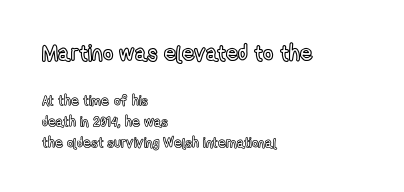
{"italic": "no", "underline": "no", "align": "left", "line_spacing": "normal", "line_spacing_ratio": 1.5, "letter_spacing": "normal", "letter_spacing_em": 0.0, "larger_block": "first", "size_ratio": 1.57, "glyph_px": 22}
